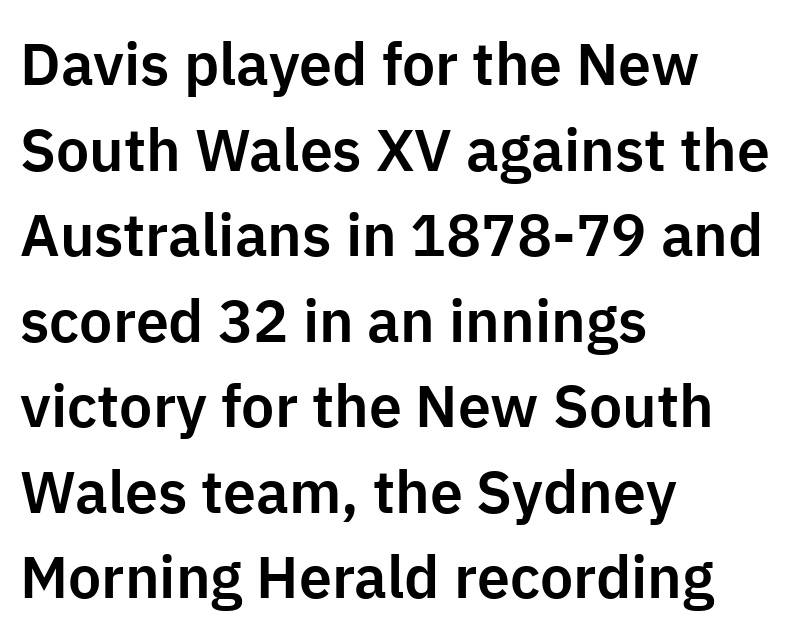
{"serif": "no", "italic": "no", "width": "normal", "stroke_contrast": "low", "x_height": "medium", "monospaced": "no", "underline": "no", "align": "left", "line_spacing": "normal", "line_spacing_ratio": 1.45, "letter_spacing": "normal", "letter_spacing_em": 0.0, "glyph_px": 59}
